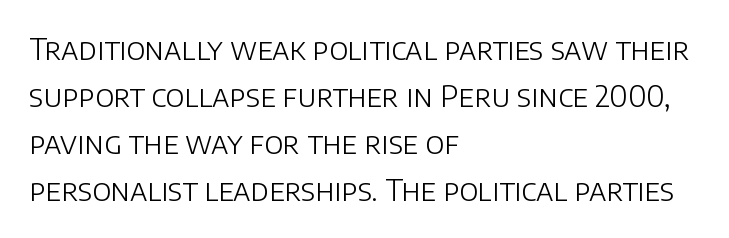
Q: Is the text bold? A: No.
Q: Is the text italic (slanted)? A: No, it is upright.
Q: Is the typeface a serif or a sans-serif typeface? A: Sans-serif.
Q: Is the text underlined? A: No.
Q: How is the paragraph aligned? A: Left-aligned.
Q: Is the spacing between letters normal or unusually wide? A: Normal.
Q: Is the spacing between lines tight, normal or loose? A: Normal.
Q: Width (condensed, normal, or wide)? A: Normal.
Q: Stroke contrast? A: Low.
Q: x-height? A: Large.
Q: Monospaced? A: No.
